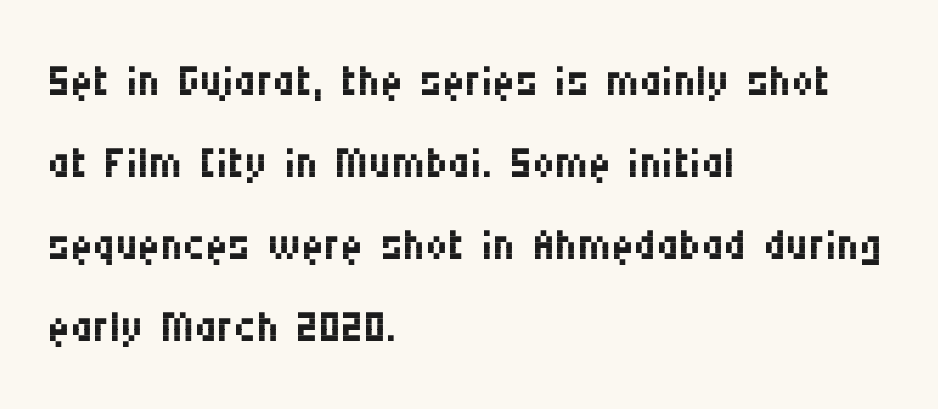
The image shows 62 px regular-weight, condensed sans-serif type, upright; set left-aligned, normal line spacing (1.32x), normal letter spacing, not underlined; medium stroke contrast and a large x-height.
